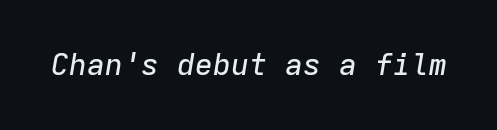
These lines keep a tight, regular rhythm from letter to letter. Compared with ordinary roman type, these characters are visibly tilted. The area under the type is left untouched. Monospaced: the letters line up in strict vertical columns.
